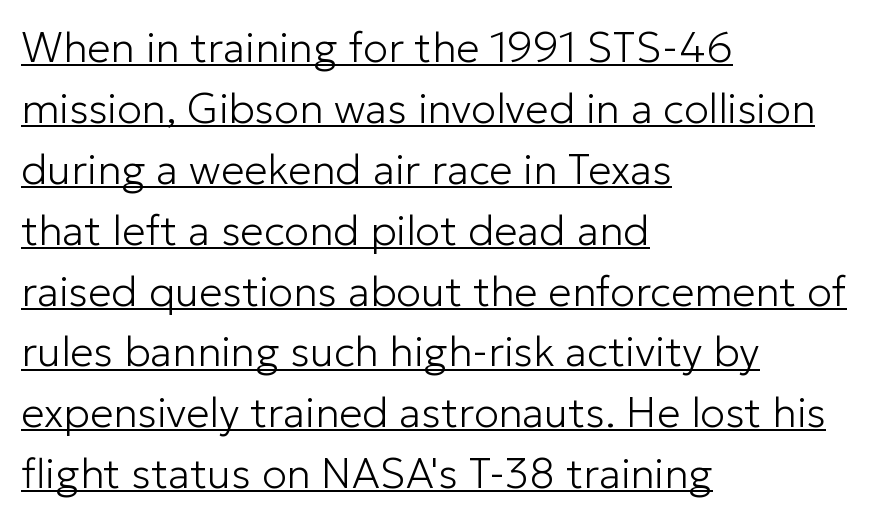
Is this a fixed-width face? No — the glyphs have proportional, varying widths. In terms of leading, this rendering sits right in the middle. Regarding serifs, this sample does without them. Look at the tracking — it's just the regular setting, nothing added. The rendered words wear a rule along their underside.
